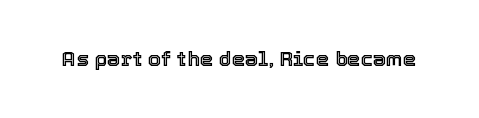
Every character sits straight up, as roman type does. The string is rendered with underlining switched off. Students, note that the glyphs here touch the page at normal intervals.
